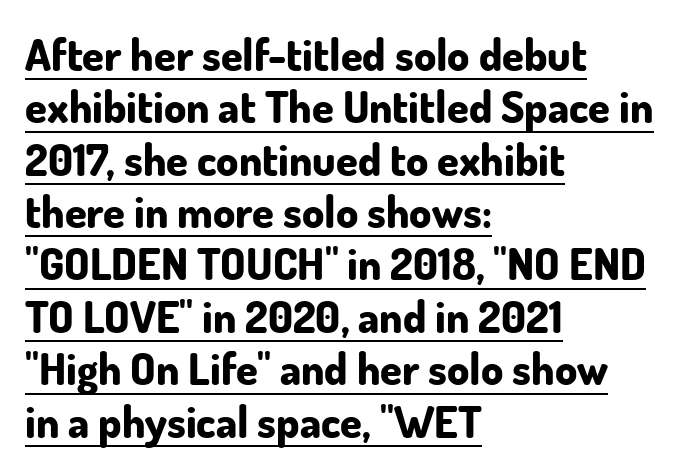
The image shows 44 px bold sans-serif type, upright; set left-aligned, line spacing 1.19x, normal letter spacing, underlined; low stroke contrast and a small x-height.
